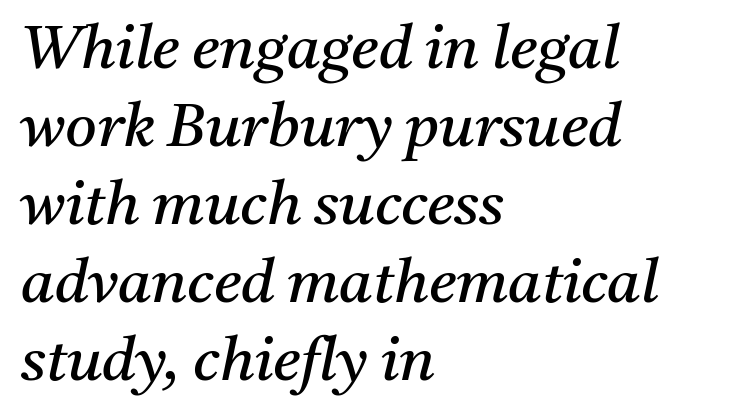
The image shows 61 px regular-weight serif type, italic (leaning right); set left-aligned, normal line spacing (1.28x), normal letter spacing, not underlined; medium stroke contrast and a medium x-height.
